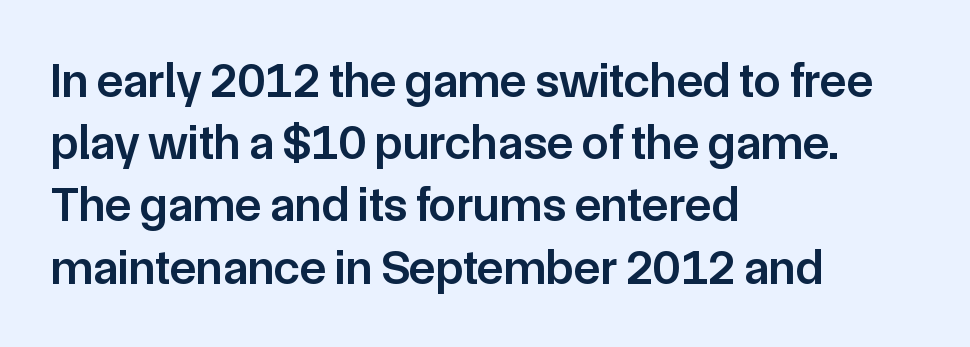
A roman cut, with each character standing at attention. This rendering features lettering with no underline. Glyph-to-glyph distance matches everyday printed text. Note the varied advance widths — an 'i' is clearly narrower than an 'm'. Layout note: lines flush left.
